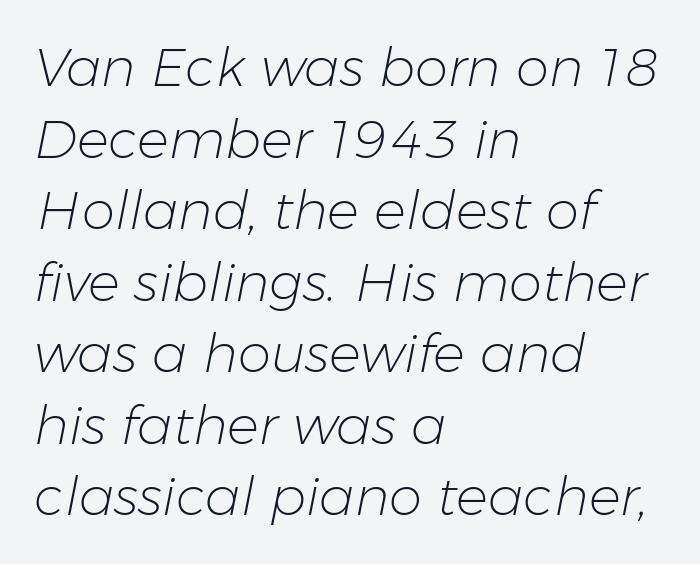
The image shows 53 px light type, italic (leaning right); set left-aligned, normal line spacing (1.35x), normal letter spacing, not underlined; low stroke contrast and a medium x-height.
